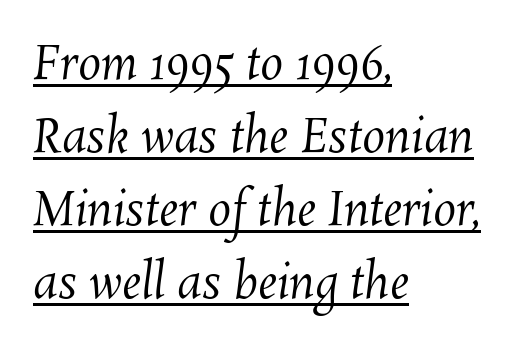
The image shows 46 px regular-weight type; set left-aligned, normal line spacing (1.59x), normal letter spacing, underlined; medium stroke contrast and a medium x-height.
